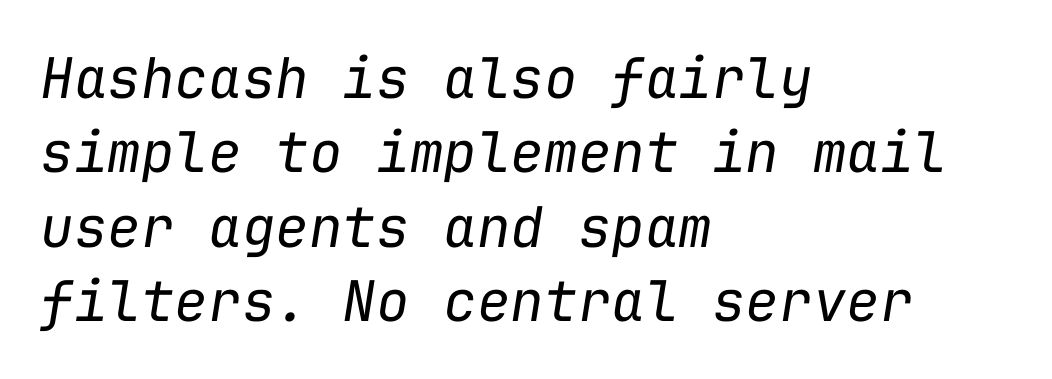
Q: Is the text bold? A: No.
Q: Is the text italic (slanted)? A: Yes, it leans right by about 9 degrees.
Q: Is the text underlined? A: No.
Q: How is the paragraph aligned? A: Left-aligned.
Q: Is the spacing between letters normal or unusually wide? A: Normal.
Q: Is the spacing between lines tight, normal or loose? A: Normal.
Q: Width (condensed, normal, or wide)? A: Normal.
Q: Stroke contrast? A: Low.
Q: x-height? A: Medium.
Q: Monospaced? A: Yes.
